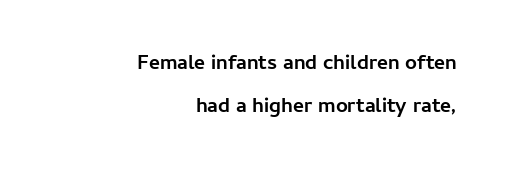
{"italic": "no", "bold": "yes", "underline": "no", "align": "right", "line_spacing": "loose", "line_spacing_ratio": 2.06, "letter_spacing": "normal", "letter_spacing_em": 0.0, "glyph_px": 21}
